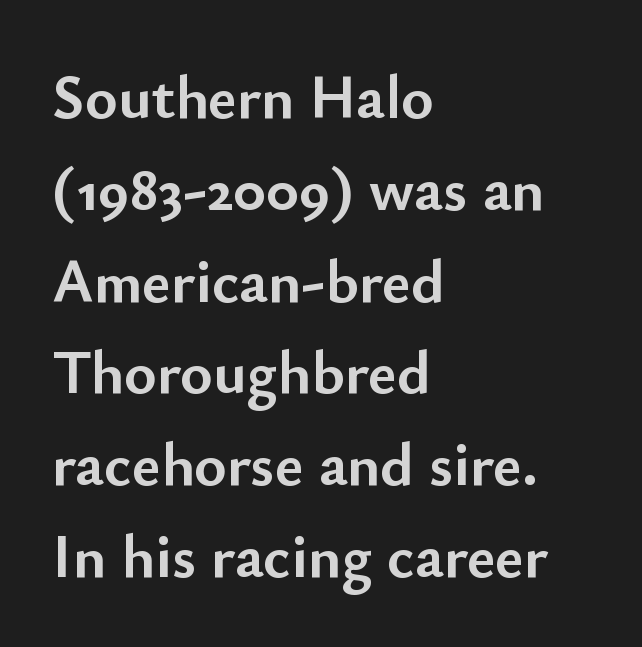
Posture: upright roman. Notice how the passage keeps a crisp vertical edge on the left only. The designer went with a sans here, leaving each stem footless. Its strokes are broad and dark, the hallmark of bold type. Think of a printed novel: that variable character pitch is what you see here.
